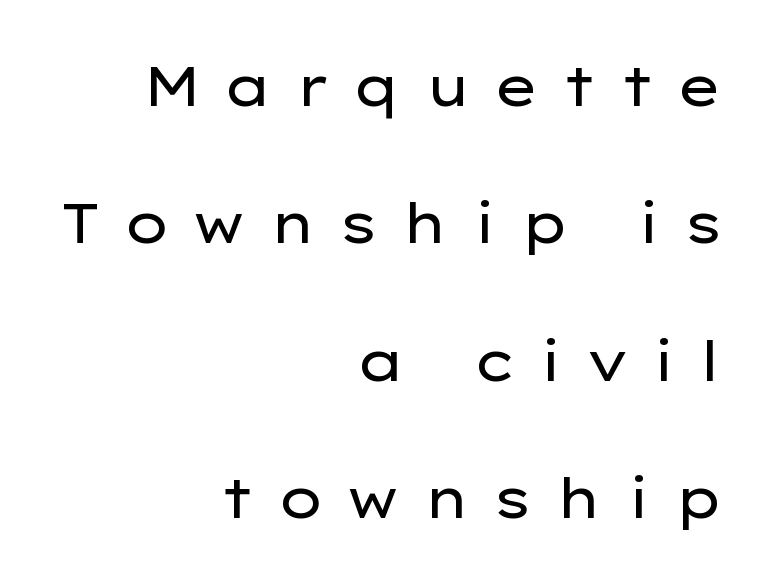
Successive baselines arrive slowly, with a big drop between each. Nope, not italic — everything's standing straight. One-word summary of the alignment: right. There is plenty of visible air inserted between adjacent glyphs.
